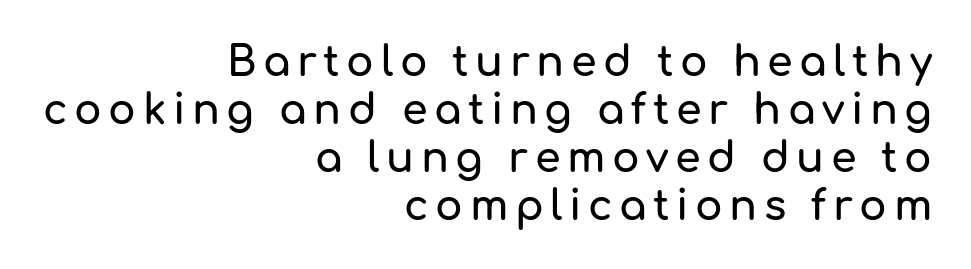
{"serif": "no", "italic": "no", "width": "normal", "stroke_contrast": "low", "x_height": "medium", "monospaced": "no", "underline": "no", "align": "right", "line_spacing_ratio": 1.17, "glyph_px": 41}
